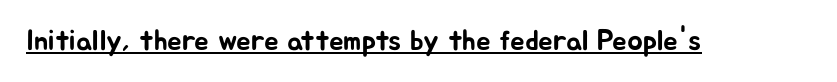
{"serif": "no", "italic": "no", "width": "normal", "stroke_contrast": "low", "x_height": "medium", "monospaced": "no", "underline": "yes", "letter_spacing": "normal", "letter_spacing_em": 0.0, "glyph_px": 29}
